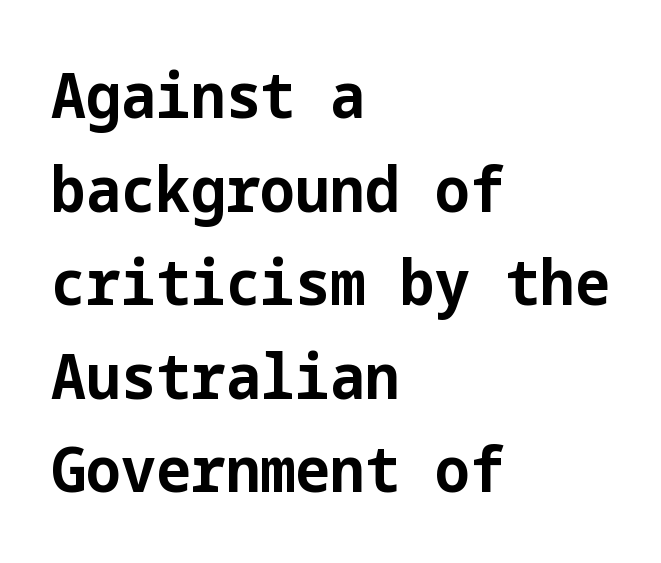
The image shows 62 px bold sans-serif type, upright; set left-aligned, normal line spacing (1.51x), normal letter spacing, not underlined; low stroke contrast and a medium x-height.
